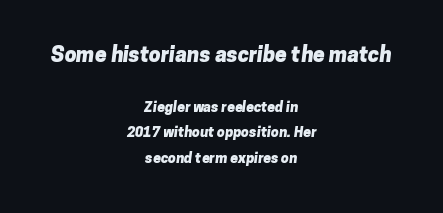
The image shows 21 px bold type; set centered, line spacing 1.82x, normal letter spacing, not underlined; the first (top) block is 1.5x larger.
